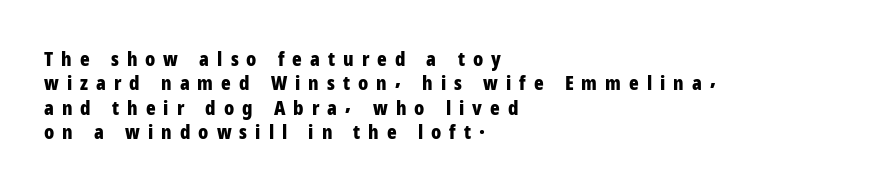
{"italic": "no", "bold": "yes", "underline": "no", "align": "left", "line_spacing_ratio": 1.22, "letter_spacing": "wide", "letter_spacing_em": 0.4, "glyph_px": 20}
